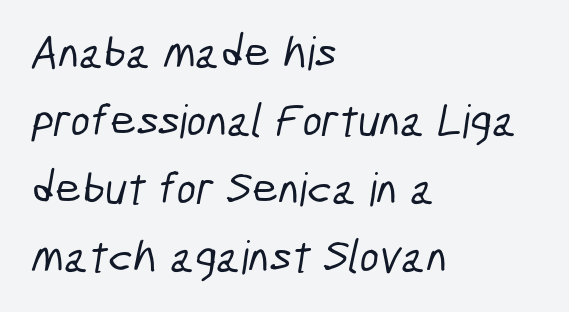
The image shows 46 px condensed sans-serif type; set left-aligned, normal line spacing (1.48x), normal letter spacing, not underlined; low stroke contrast and a medium x-height.
